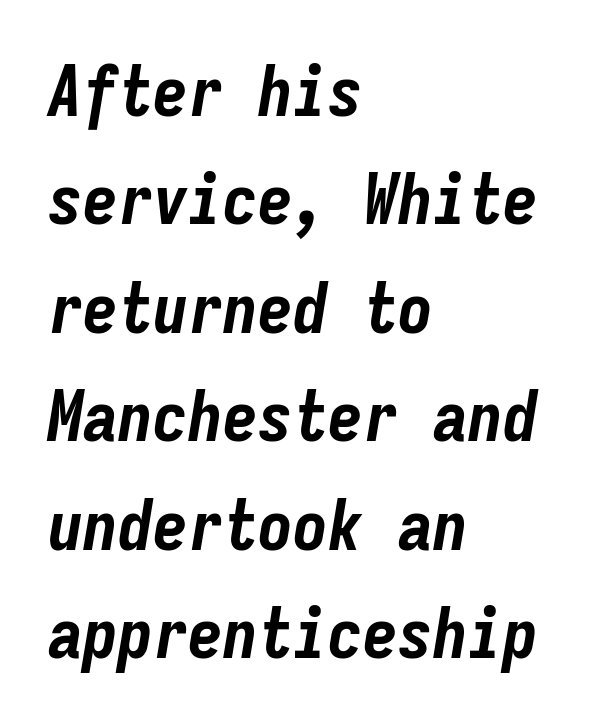
Heavy-handed strokes throughout: this text is bold. These lines were composed using italics. The line-height multiplier appears to be the usual default. Honestly, the letter spacing is just normal — you wouldn't notice it. The letters march in equal steps, a hallmark of fixed-pitch type. Which margin do the lines hug? The left one — the right edge is uneven.
